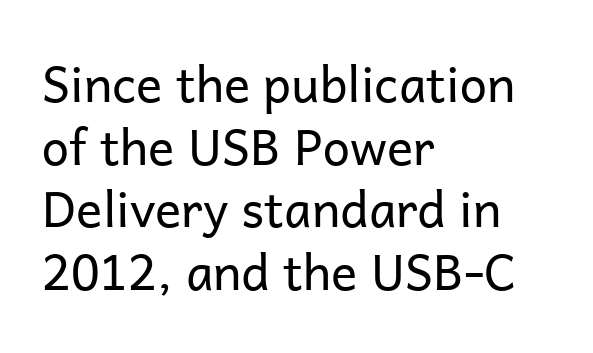
The image shows 49 px regular-weight sans-serif type, upright; set left-aligned, normal line spacing (1.28x), normal letter spacing, not underlined; low stroke contrast and a medium x-height.
